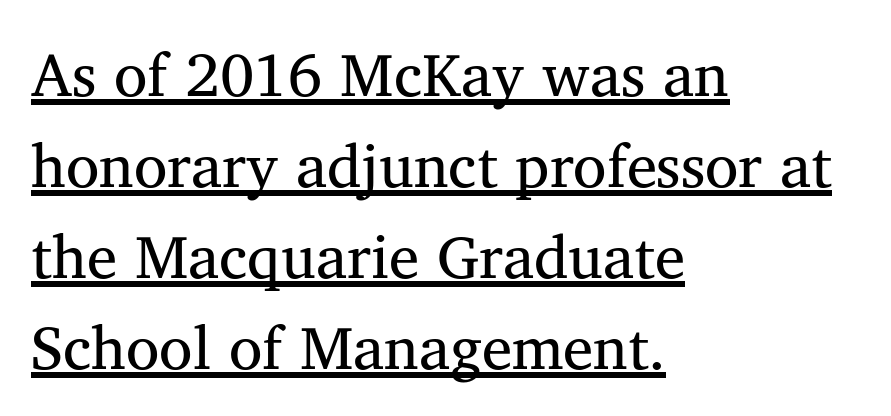
The image shows 61 px regular-weight serif type; set left-aligned, normal line spacing (1.49x), normal letter spacing, underlined; medium stroke contrast and a medium x-height.
